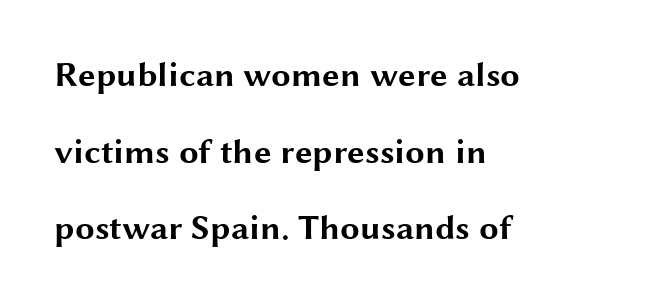
Q: Is the text bold? A: Yes.
Q: Is the text italic (slanted)? A: No, it is upright.
Q: Is the typeface a serif or a sans-serif typeface? A: Sans-serif.
Q: Is the text underlined? A: No.
Q: How is the paragraph aligned? A: Left-aligned.
Q: Is the spacing between letters normal or unusually wide? A: Normal.
Q: Is the spacing between lines tight, normal or loose? A: Loose.
Q: Width (condensed, normal, or wide)? A: Wide.
Q: Stroke contrast? A: Medium.
Q: x-height? A: Medium.
Q: Monospaced? A: No.
